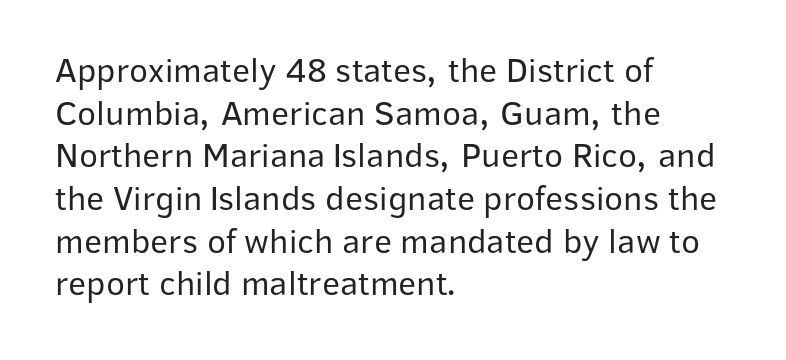
A classic flush-left, rag-right setting is used for this passage. Students, note that the glyphs here touch the page at normal intervals. The rendering uses natural spacing where letterforms have individual widths. Check under the words: just untouched page.
